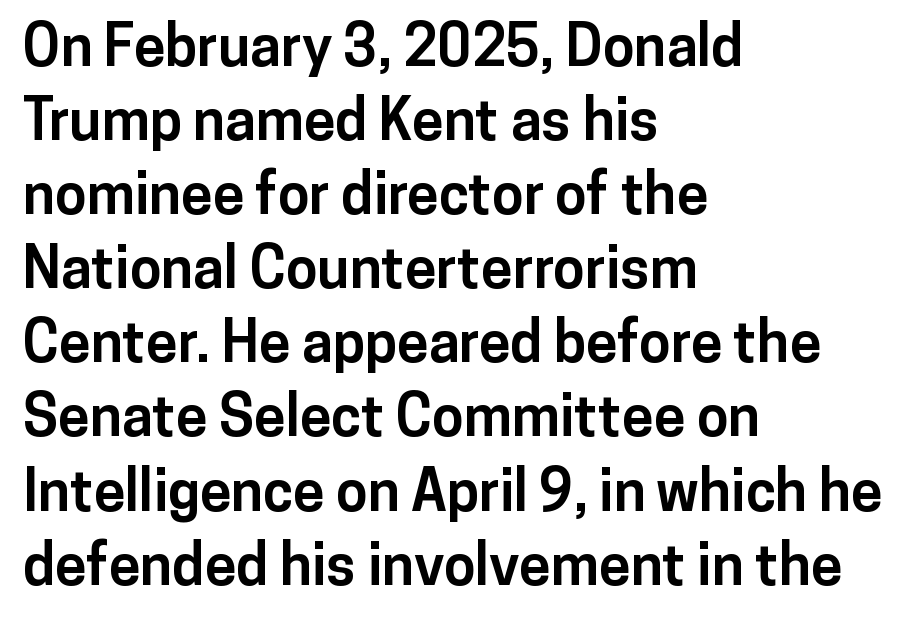
Designer's note — italics off, roman on. Here the designer chose a conventional face with non-uniform glyph widths. The zone under the glyphs is completely vacant. This rendering employs a face without finishing strokes, i.e., a sans-serif. Line beginnings align vertically; line endings do not. I'd describe the lettering as bold — thick and assertive.
